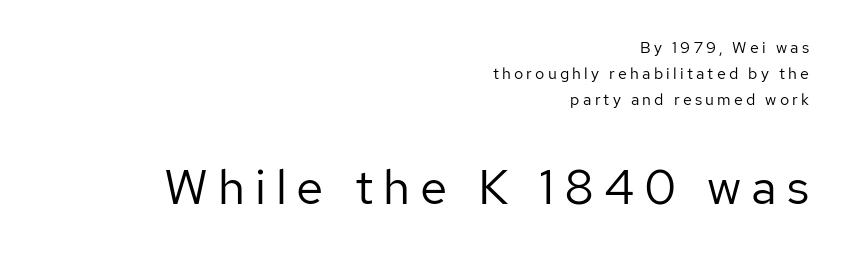
Lines of text with bare space underneath. Observe the absence of serifs on each vertical stroke in this sample. Where is the straight margin? On the right. Posture: straight, roman, zero tilt. Two sizes are in play, and the larger belongs to the second block. The face used here is rendered with a markedly widened letterfit.
